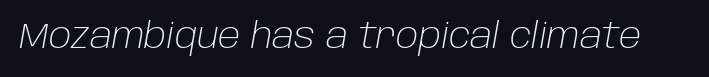
Q: Is the text bold? A: No.
Q: Is the text italic (slanted)? A: Yes, it leans right by about 10 degrees.
Q: Is the text underlined? A: No.
Q: Is the spacing between letters normal or unusually wide? A: Normal.
Q: Width (condensed, normal, or wide)? A: Normal.
Q: Stroke contrast? A: Low.
Q: x-height? A: Large.
Q: Monospaced? A: No.
